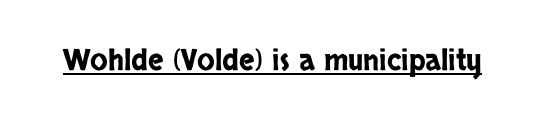
The face used here is a sans, in the tradition of grotesques and geometrics. The face used here appears with an underline applied. Is this a fixed-width face? No — the glyphs have proportional, varying widths. Between one letter and the next there's only the usual sliver of space. Upright lettering throughout.
